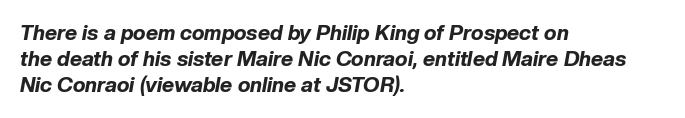
The image shows 21 px bold type, italic (leaning right); set left-aligned, line spacing 1.24x, normal letter spacing, not underlined.
